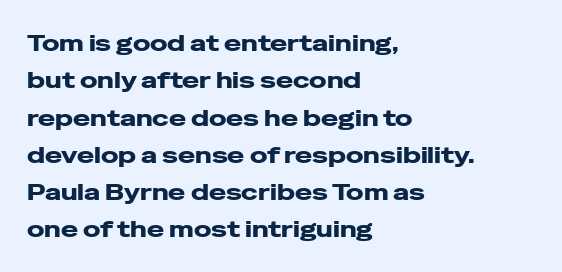
This sample keeps an unexceptional amount of space between lines. Which margin do the lines hug? The left one — the right edge is uneven. Tracking here is standard; glyphs follow each other at the usual distance. Style check: upright. The passage shown is not underscored anywhere.
